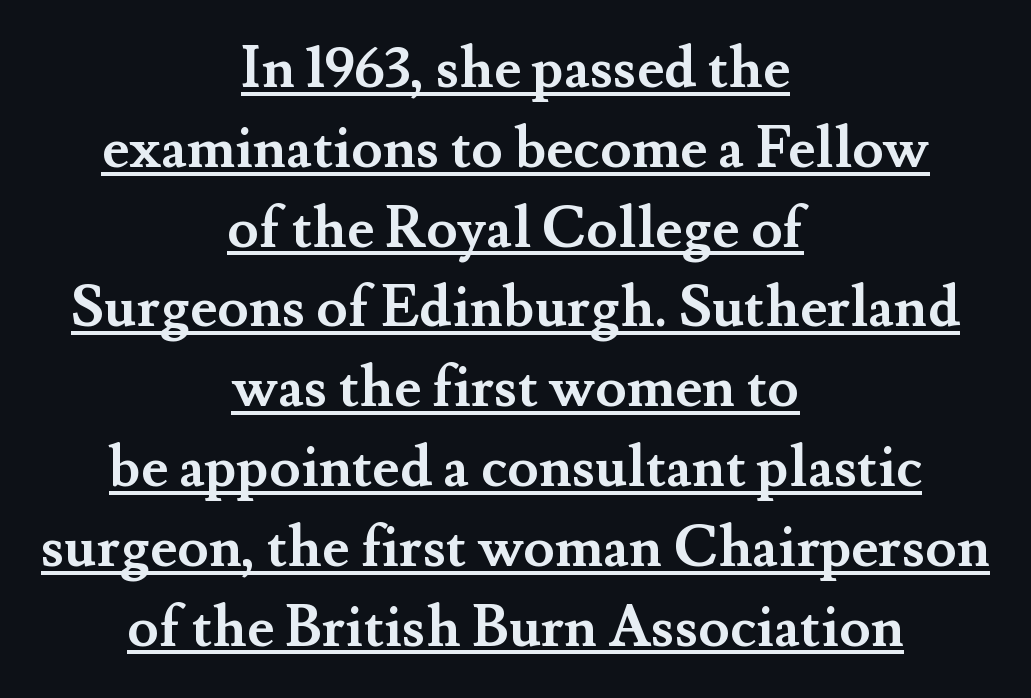
Q: Is the text bold? A: Yes.
Q: Is the text italic (slanted)? A: No, it is upright.
Q: Is the typeface a serif or a sans-serif typeface? A: Serif.
Q: Is the text underlined? A: Yes.
Q: How is the paragraph aligned? A: Centered.
Q: Is the spacing between letters normal or unusually wide? A: Normal.
Q: Is the spacing between lines tight, normal or loose? A: Normal.
Q: Width (condensed, normal, or wide)? A: Normal.
Q: Stroke contrast? A: Medium.
Q: x-height? A: Small.
Q: Monospaced? A: No.
